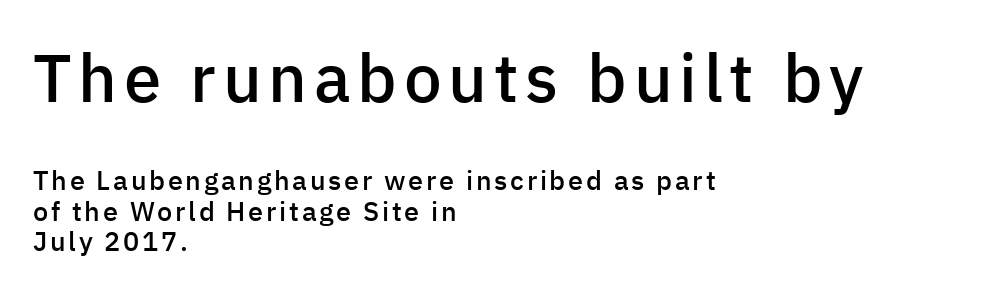
Strokes here are thickened, but only to semibold level. Every row of glyphs begins at an identical x-position on the left. The face used here is proportionally spaced, like ordinary book or web type. You could barely slide anything between these rows. The lettering holds an erect, upright posture throughout. Descenders are the only things crossing below the line.
